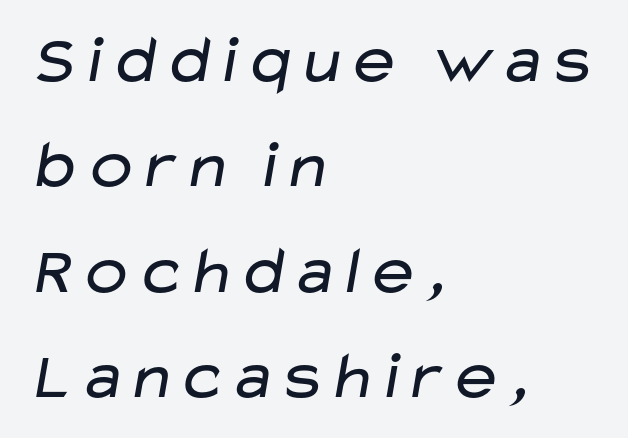
Q: Is the text bold? A: No.
Q: Is the typeface a serif or a sans-serif typeface? A: Sans-serif.
Q: Is the text underlined? A: No.
Q: How is the paragraph aligned? A: Left-aligned.
Q: Is the spacing between letters normal or unusually wide? A: Normal.
Q: Is the spacing between lines tight, normal or loose? A: Normal.
Q: Width (condensed, normal, or wide)? A: Wide.
Q: Stroke contrast? A: Low.
Q: x-height? A: Medium.
Q: Monospaced? A: No.
